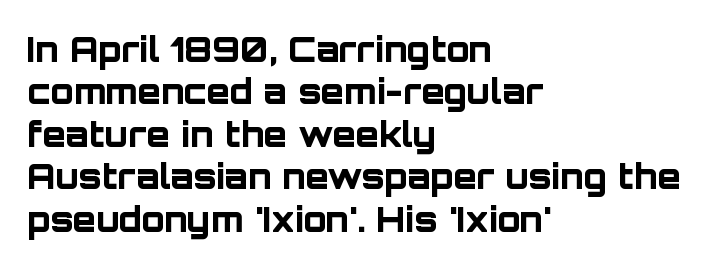
The image shows 34 px bold sans-serif type, upright; set left-aligned, normal line spacing (1.25x), normal letter spacing, not underlined; low stroke contrast and a large x-height.
